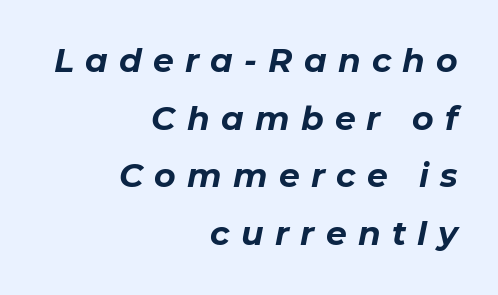
{"italic": "yes", "lean": "right", "slant_degrees": 11, "bold": "yes", "weight": "bold", "width": "normal", "stroke_contrast": "low", "x_height": "medium", "monospaced": "no", "underline": "no", "align": "right", "line_spacing_ratio": 1.75, "letter_spacing": "wide", "letter_spacing_em": 0.34, "glyph_px": 33}
